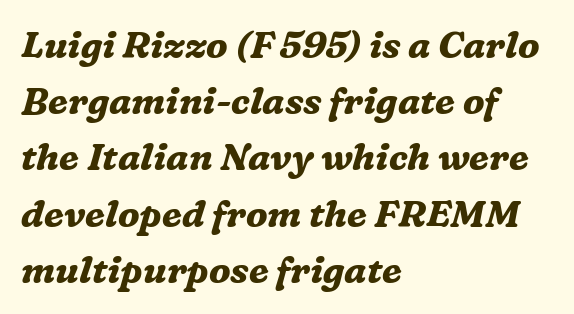
The image shows 37 px bold serif type, italic (leaning right); set left-aligned, normal line spacing (1.52x), normal letter spacing, not underlined; medium stroke contrast and a medium x-height.
